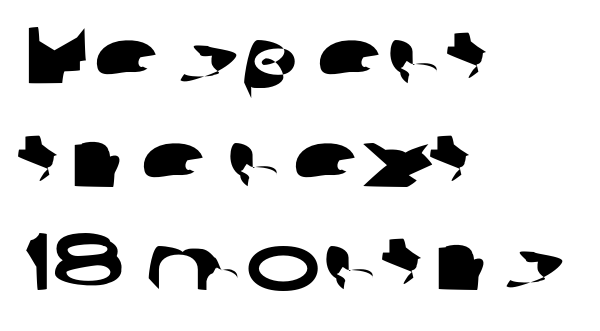
Check where the strokes stop: nothing finishes them off — pure sans. There is no visible air inserted between adjacent glyphs. Rule under the text: the space is simply empty. These lines are rendered in a variable-pitch font. Reading down the column, the eye jumps a familiar distance to each next line.
